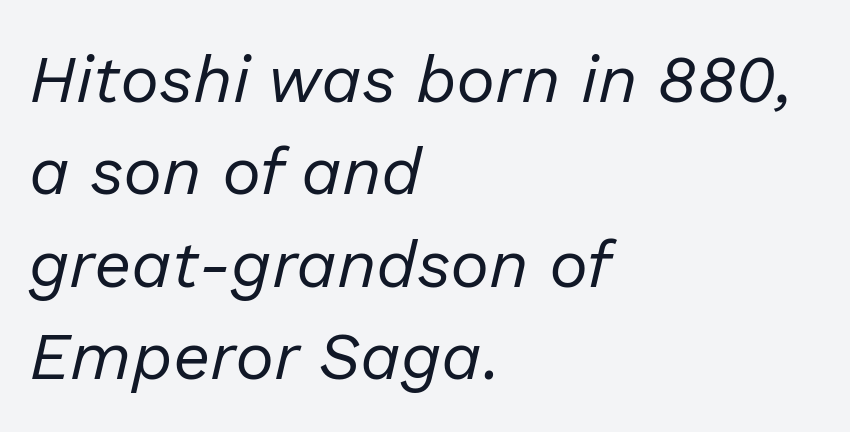
Q: Is the text bold? A: No.
Q: Is the text italic (slanted)? A: Yes, it leans right by about 13 degrees.
Q: Is the text underlined? A: No.
Q: How is the paragraph aligned? A: Left-aligned.
Q: Is the spacing between letters normal or unusually wide? A: Normal.
Q: Is the spacing between lines tight, normal or loose? A: Normal.
Q: Width (condensed, normal, or wide)? A: Normal.
Q: Stroke contrast? A: Low.
Q: x-height? A: Medium.
Q: Monospaced? A: No.
